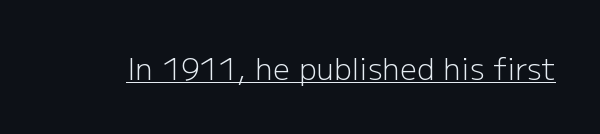
Q: Is the text bold? A: No.
Q: Is the text italic (slanted)? A: No, it is upright.
Q: Is the typeface a serif or a sans-serif typeface? A: Sans-serif.
Q: Is the text underlined? A: Yes.
Q: Is the spacing between letters normal or unusually wide? A: Normal.
Q: Width (condensed, normal, or wide)? A: Normal.
Q: Stroke contrast? A: Low.
Q: x-height? A: Medium.
Q: Monospaced? A: No.
